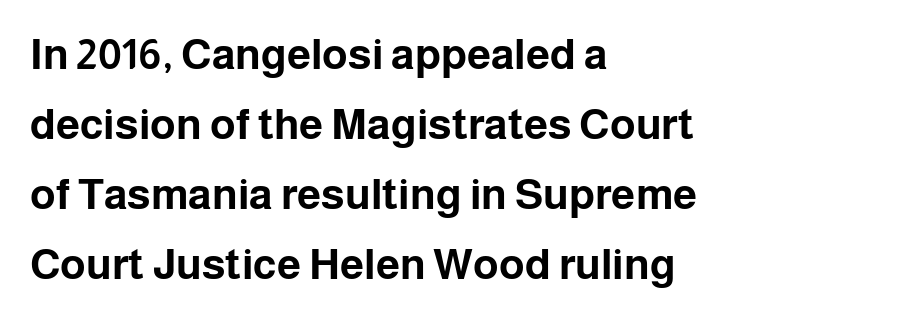
The image shows 43 px bold sans-serif type, upright; set left-aligned, normal line spacing (1.63x), normal letter spacing, not underlined; low stroke contrast and a medium x-height.
